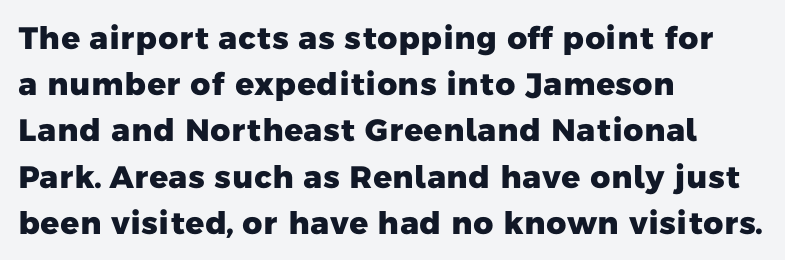
Regular leading. The type is set solid horizontally, with unmodified tracking. The lines are quadded left. The space directly below the letters is spotless.
